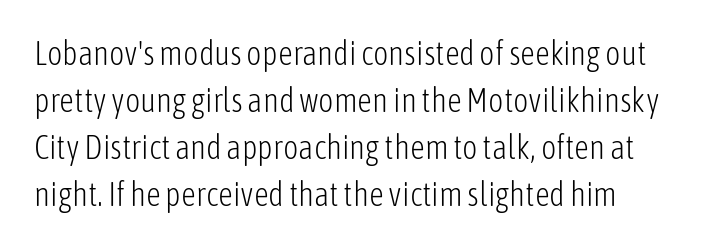
{"serif": "no", "italic": "no", "bold": "no", "weight": "light", "width": "condensed", "stroke_contrast": "low", "x_height": "medium", "monospaced": "no", "underline": "no", "line_spacing": "normal", "line_spacing_ratio": 1.42, "letter_spacing": "normal", "letter_spacing_em": 0.0, "glyph_px": 33}
